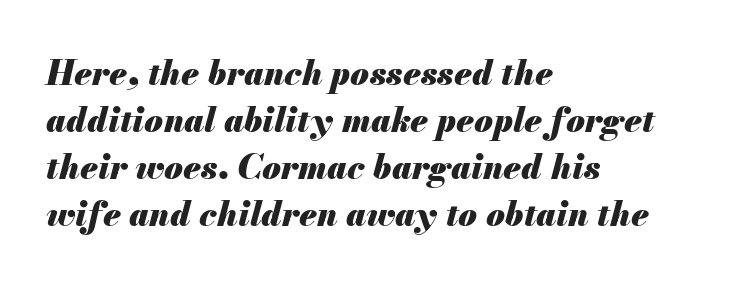
A typesetter would call this proportional, since set widths differ per character. The designer left line spacing at the default. The strokes are fattened all the way to bold. Default kerning and tracking; the words read as compact shapes.
